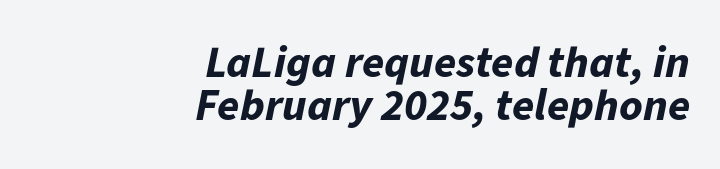
Q: Is the text bold? A: Yes.
Q: Is the text italic (slanted)? A: Yes, it leans right by about 11 degrees.
Q: Is the text underlined? A: No.
Q: How is the paragraph aligned? A: Right-aligned.
Q: Is the spacing between letters normal or unusually wide? A: Normal.
Q: Is the spacing between lines tight, normal or loose? A: Tight.
Q: Width (condensed, normal, or wide)? A: Normal.
Q: Stroke contrast? A: Low.
Q: x-height? A: Medium.
Q: Monospaced? A: No.
